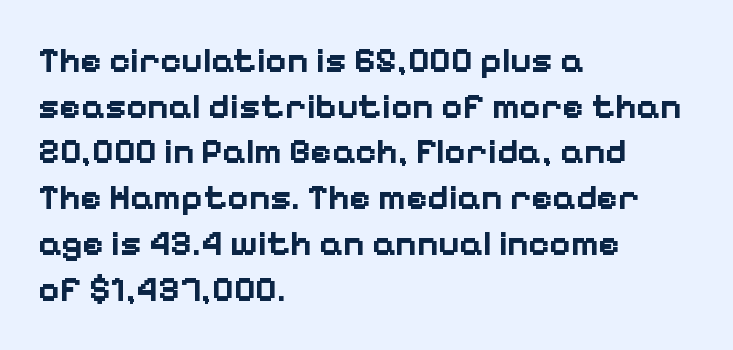
Look at the tracking — it's just the regular setting, nothing added. The glyphs are unaccompanied by any horizontal stroke below them. These lines are rendered in a variable-pitch font. The passage is arranged the way most books set body copy — flush left. Posture: straight, roman, zero tilt.
